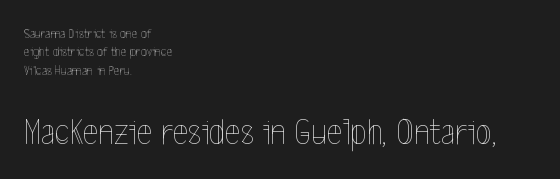
Q: Is the text bold? A: No.
Q: Is the text italic (slanted)? A: No, it is upright.
Q: Is the text underlined? A: No.
Q: How is the paragraph aligned? A: Left-aligned.
Q: Is the spacing between letters normal or unusually wide? A: Normal.
Q: Is the spacing between lines tight, normal or loose? A: Normal.
Q: Which block of text is set in a larger size, the first (top) or the second (bottom)? A: The second (bottom) one.
Q: Width (condensed, normal, or wide)? A: Condensed.
Q: x-height? A: Medium.
Q: Monospaced? A: No.
